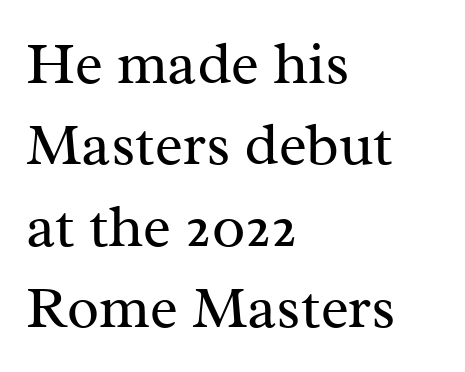
The image shows 59 px regular-weight serif type, upright; set left-aligned, normal line spacing (1.38x), normal letter spacing, not underlined; medium stroke contrast and a medium x-height.
